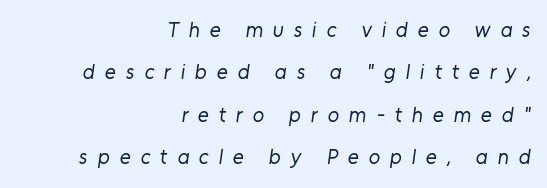
Q: Is the text bold? A: No.
Q: Is the text underlined? A: No.
Q: How is the paragraph aligned? A: Right-aligned.
Q: Is the spacing between letters normal or unusually wide? A: Unusually wide.
Q: Is the spacing between lines tight, normal or loose? A: Loose.
